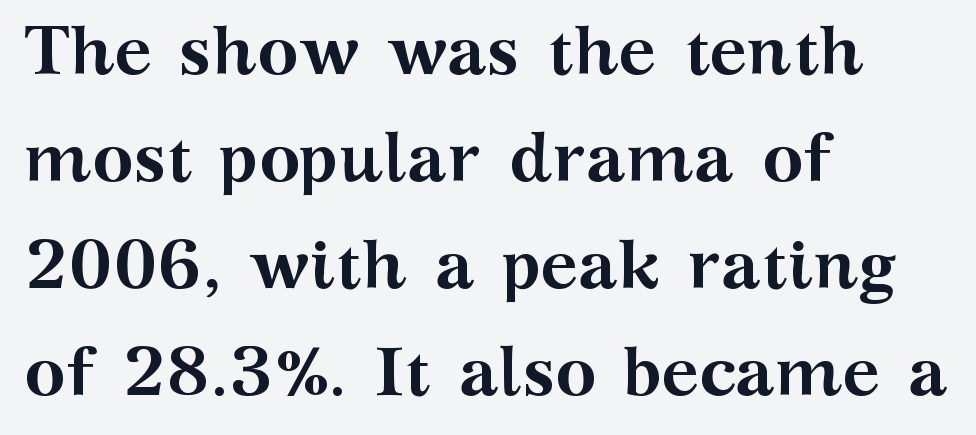
The image shows 70 px semibold, wide serif type, upright; set left-aligned, normal line spacing (1.53x), normal letter spacing, not underlined; medium stroke contrast and a medium x-height.
